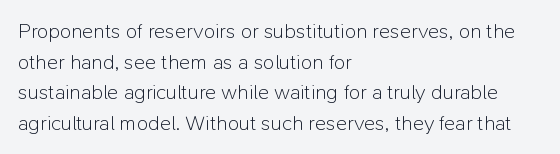
{"italic": "no", "bold": "no", "underline": "no", "align": "left", "line_spacing": "normal", "line_spacing_ratio": 1.46, "letter_spacing": "normal", "letter_spacing_em": 0.0, "glyph_px": 21}
